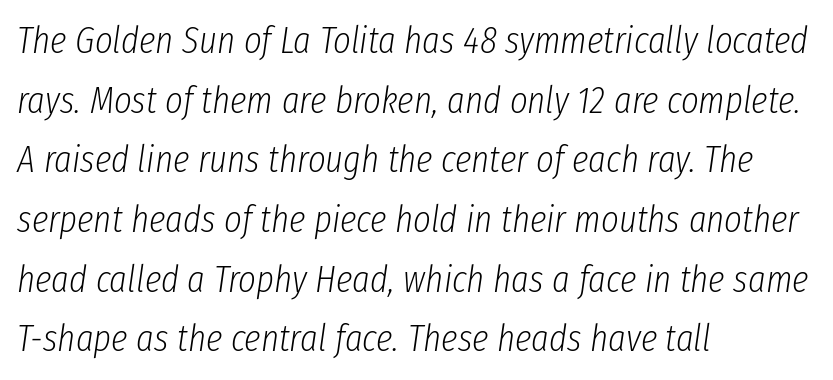
The image shows 38 px light, condensed type, italic (leaning right); set left-aligned, normal line spacing (1.57x), normal letter spacing, not underlined; low stroke contrast and a medium x-height.
